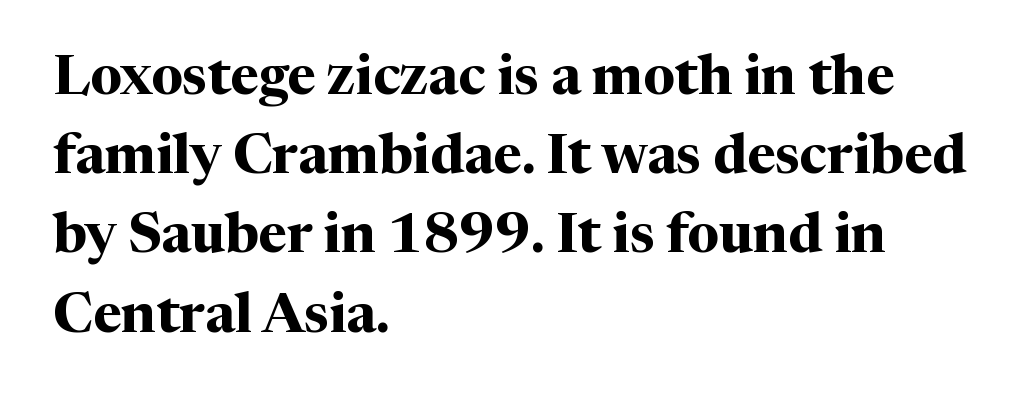
The image shows 55 px bold serif type, upright; set left-aligned, normal line spacing (1.44x), normal letter spacing, not underlined; medium stroke contrast and a medium x-height.
